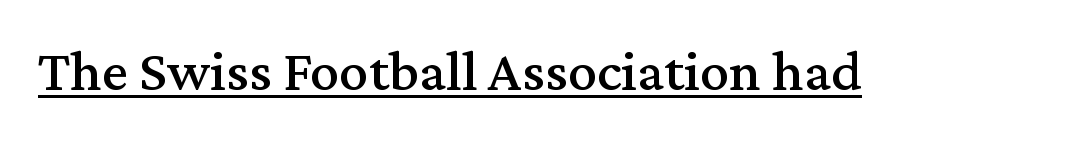
Old-style or modern, the face here clearly has serifs. This is roman type, the default non-slanted kind. Between one letter and the next there's only the usual sliver of space. Underline: present. A typesetter would call this proportional, since set widths differ per character.
